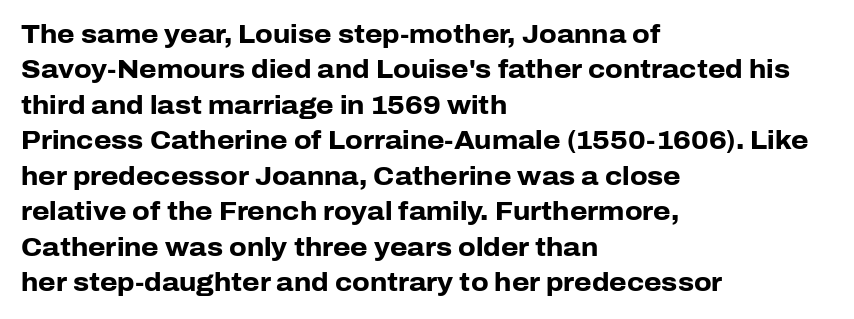
{"italic": "no", "bold": "yes", "underline": "no", "align": "left", "line_spacing": "normal", "line_spacing_ratio": 1.42, "letter_spacing": "normal", "letter_spacing_em": 0.0, "glyph_px": 25}
